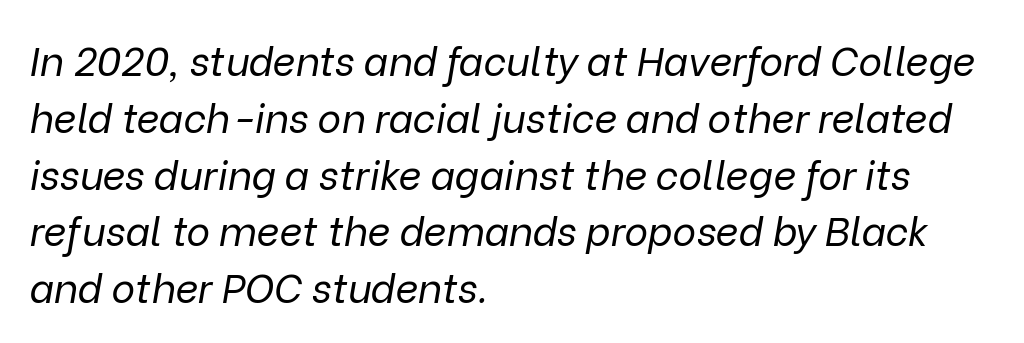
{"italic": "yes", "lean": "right", "slant_degrees": 9, "bold": "no", "weight": "regular", "width": "normal", "stroke_contrast": "low", "x_height": "medium", "monospaced": "no", "underline": "no", "align": "left", "line_spacing": "normal", "line_spacing_ratio": 1.42, "letter_spacing": "normal", "letter_spacing_em": 0.0, "glyph_px": 40}
